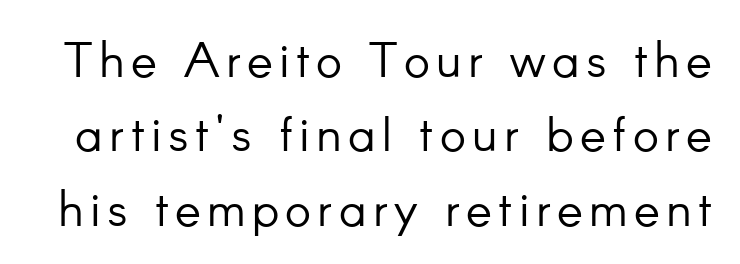
Q: Is the text bold? A: No.
Q: Is the text italic (slanted)? A: No, it is upright.
Q: Is the typeface a serif or a sans-serif typeface? A: Sans-serif.
Q: Is the text underlined? A: No.
Q: Is the spacing between lines tight, normal or loose? A: Normal.
Q: Width (condensed, normal, or wide)? A: Normal.
Q: Stroke contrast? A: Low.
Q: x-height? A: Small.
Q: Monospaced? A: No.
